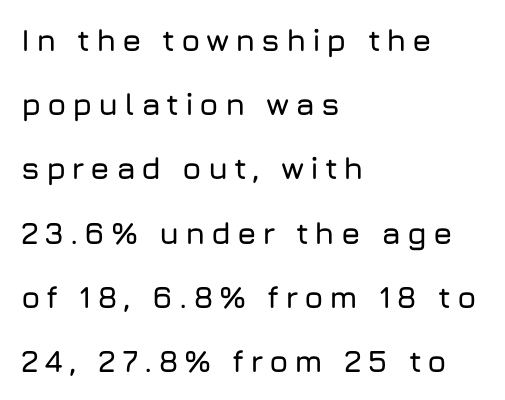
Looks like regular typesetting: each glyph gets only the width it needs. Ascenders rise straight up at ninety degrees. Compared with typical paragraphs, the rows here are farther apart. Nobody drew a line under any word here.
